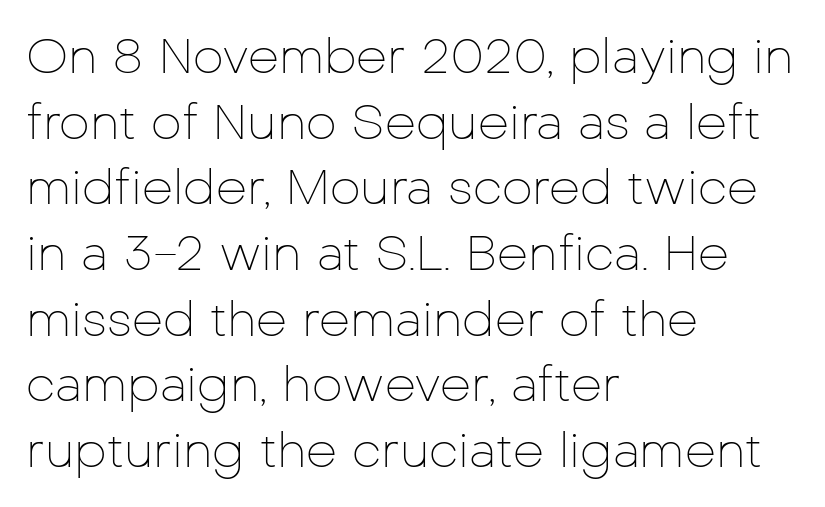
Q: Is the text bold? A: No.
Q: Is the text italic (slanted)? A: No, it is upright.
Q: Is the typeface a serif or a sans-serif typeface? A: Sans-serif.
Q: Is the text underlined? A: No.
Q: How is the paragraph aligned? A: Left-aligned.
Q: Is the spacing between letters normal or unusually wide? A: Normal.
Q: Is the spacing between lines tight, normal or loose? A: Normal.
Q: Width (condensed, normal, or wide)? A: Normal.
Q: Stroke contrast? A: Low.
Q: x-height? A: Medium.
Q: Monospaced? A: No.
